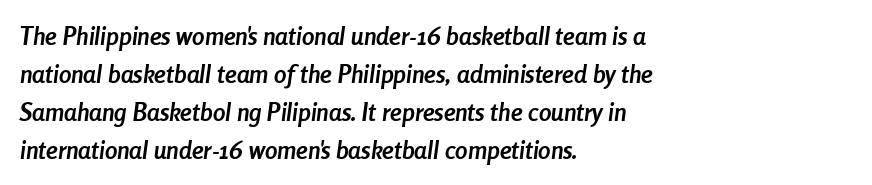
Q: Is the text bold? A: Yes.
Q: Is the text italic (slanted)? A: Yes, it leans right by about 8 degrees.
Q: Is the text underlined? A: No.
Q: How is the paragraph aligned? A: Left-aligned.
Q: Is the spacing between letters normal or unusually wide? A: Normal.
Q: Is the spacing between lines tight, normal or loose? A: Normal.
